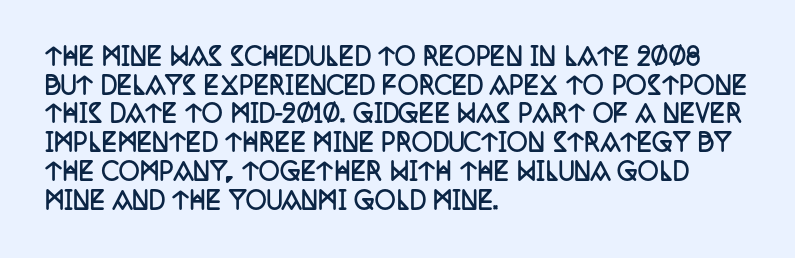
The image shows 23 px bold type, upright; set left-aligned, normal line spacing (1.25x), normal letter spacing, not underlined.
